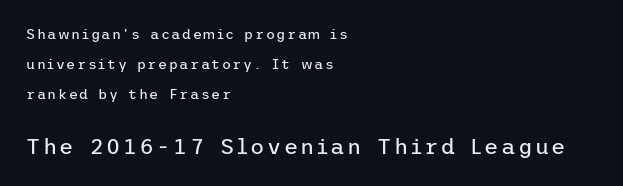
A classic flush-left, rag-right setting is used for this passage. The weight would be labelled regular, book, light, or lighter still. The glyphs are unaccompanied by any horizontal stroke below them. These lines were composed using upright roman letters. The passage shown begins with its smaller block and ends with its larger one. The passage shown stacks its lines with a broad gap.
